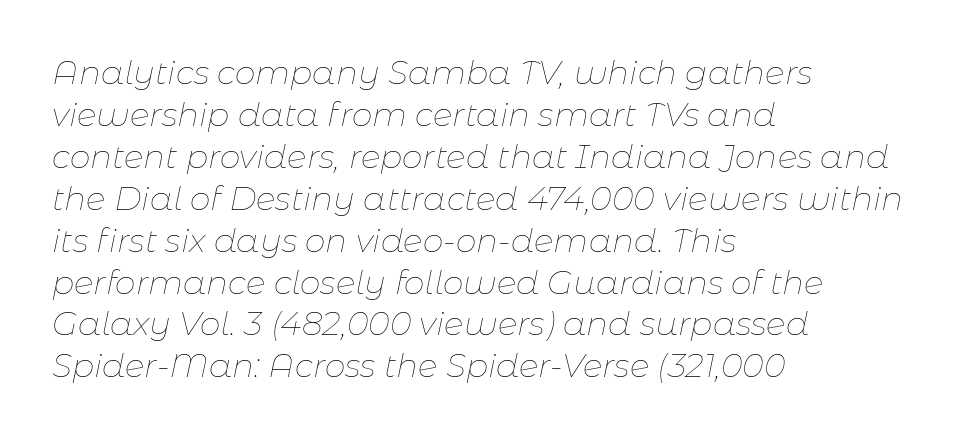
Q: Is the text bold? A: No.
Q: Is the text italic (slanted)? A: Yes, it leans right by about 11 degrees.
Q: Is the text underlined? A: No.
Q: How is the paragraph aligned? A: Left-aligned.
Q: Is the spacing between letters normal or unusually wide? A: Normal.
Q: Is the spacing between lines tight, normal or loose? A: Normal.
Q: Width (condensed, normal, or wide)? A: Normal.
Q: Stroke contrast? A: Low.
Q: x-height? A: Medium.
Q: Monospaced? A: No.
